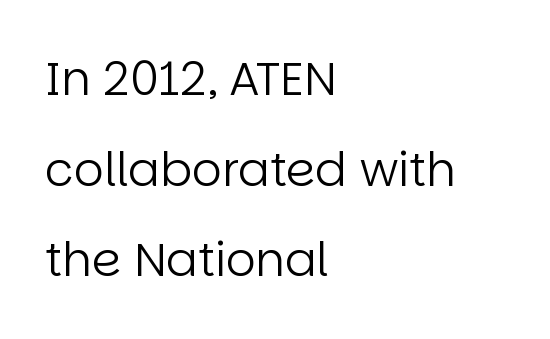
Descender tails drop into unmarked territory. Posture: straight, roman, zero tilt. Note the varied advance widths — an 'i' is clearly narrower than an 'm'. Serif or sans? Sans — the stroke terminals are bare. Each stroke keeps to a modest, everyday thickness or less.
